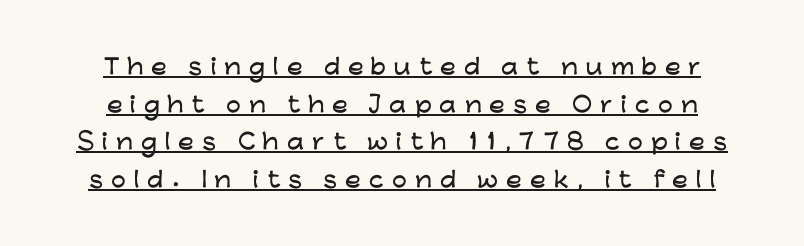
Underlining? Definitely there. Italic? Not at all — the glyphs are vertical. The letters are spread apart with noticeably loose tracking.
